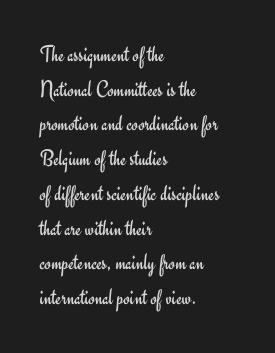
The image shows 23 px text type; set left-aligned, normal line spacing (1.51x), normal letter spacing, not underlined.
